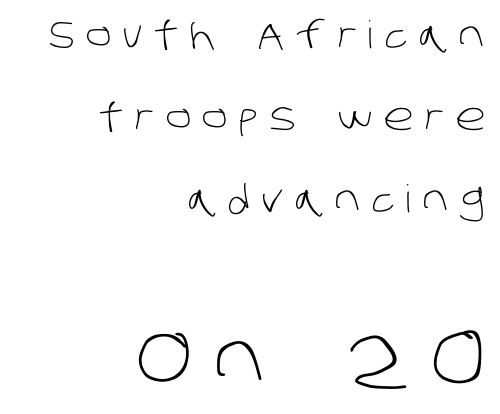
{"serif": "no", "bold": "no", "weight": "light", "width": "normal", "stroke_contrast": "low", "x_height": "large", "monospaced": "no", "underline": "no", "align": "right", "line_spacing": "loose", "line_spacing_ratio": 2.16, "letter_spacing": "wide", "letter_spacing_em": 0.29, "larger_block": "second", "size_ratio": 1.97, "glyph_px": 75}
